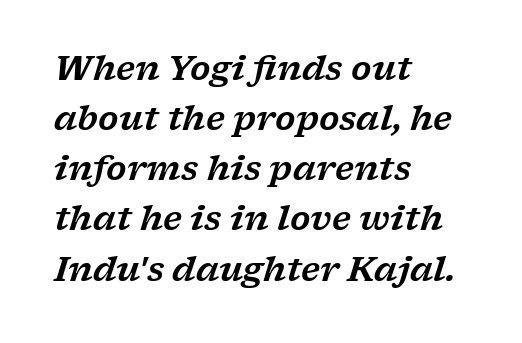
The image shows 33 px wide serif type, italic (leaning right); set left-aligned, normal line spacing (1.52x), normal letter spacing, not underlined; low stroke contrast and a medium x-height.
